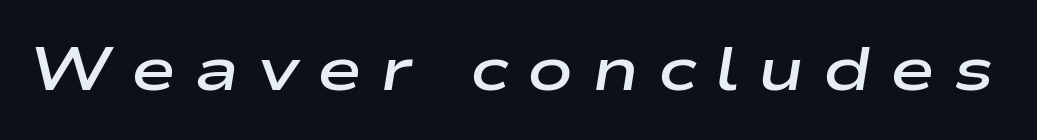
Q: Is the text bold? A: Semi-bold.
Q: Is the text italic (slanted)? A: Yes, it leans right by about 9 degrees.
Q: Is the text underlined? A: No.
Q: Is the spacing between letters normal or unusually wide? A: Unusually wide.
Q: Width (condensed, normal, or wide)? A: Wide.
Q: Stroke contrast? A: Low.
Q: x-height? A: Medium.
Q: Monospaced? A: No.
